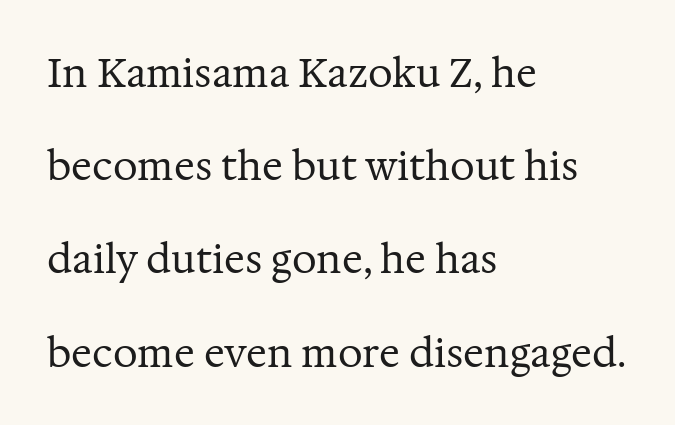
This sample trades compactness for vertical openness between lines. Old-style or modern, the face here clearly has serifs. A roman cut, with each character standing at attention. Honestly, there is no underline to notice here at all. Horizontal alignment here is leftward, the default for most running prose.
